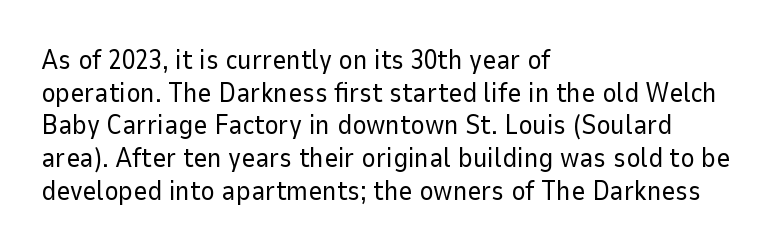
The image shows 27 px text type, upright; set left-aligned, line spacing 1.21x, normal letter spacing, not underlined.
